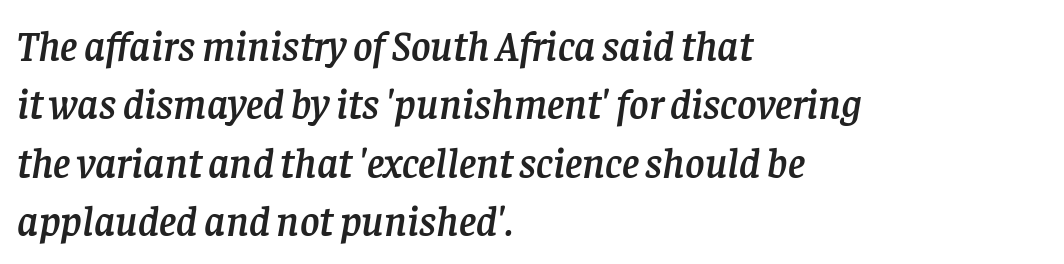
Q: Is the text italic (slanted)? A: Yes, it leans right by about 8 degrees.
Q: Is the typeface a serif or a sans-serif typeface? A: Serif.
Q: Is the text underlined? A: No.
Q: How is the paragraph aligned? A: Left-aligned.
Q: Is the spacing between letters normal or unusually wide? A: Normal.
Q: Is the spacing between lines tight, normal or loose? A: Normal.
Q: Width (condensed, normal, or wide)? A: Normal.
Q: Stroke contrast? A: Low.
Q: x-height? A: Large.
Q: Monospaced? A: No.
